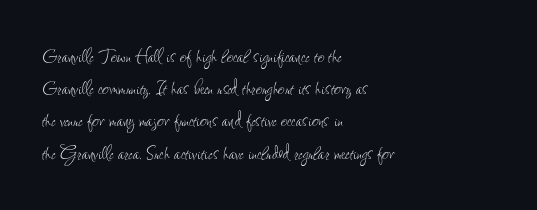
{"bold": "no", "underline": "no", "align": "left", "line_spacing": "normal", "line_spacing_ratio": 1.4, "letter_spacing": "normal", "letter_spacing_em": 0.0, "glyph_px": 23}
